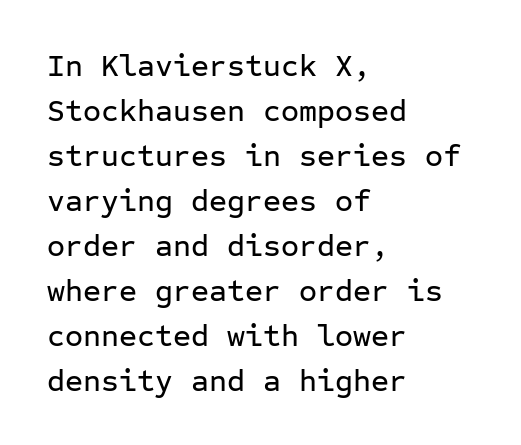
Q: Is the text italic (slanted)? A: No, it is upright.
Q: Is the typeface a serif or a sans-serif typeface? A: Sans-serif.
Q: Is the text underlined? A: No.
Q: How is the paragraph aligned? A: Left-aligned.
Q: Is the spacing between letters normal or unusually wide? A: Normal.
Q: Is the spacing between lines tight, normal or loose? A: Normal.
Q: Width (condensed, normal, or wide)? A: Normal.
Q: Stroke contrast? A: Low.
Q: x-height? A: Medium.
Q: Monospaced? A: Yes.
